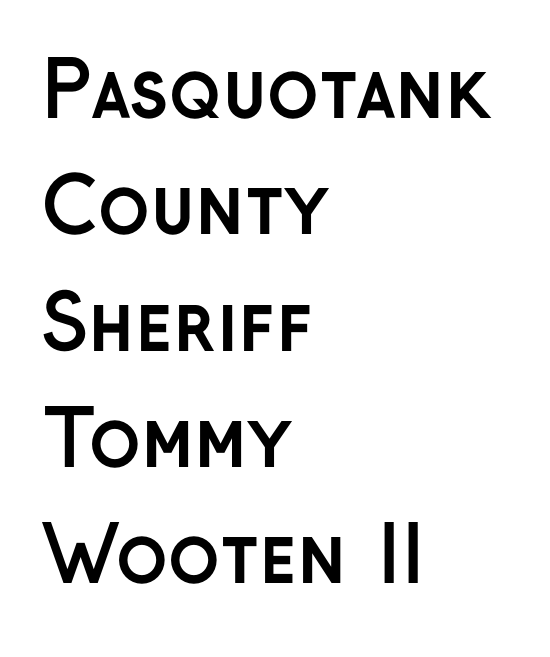
The image shows 76 px semibold sans-serif type, upright; set left-aligned, normal line spacing (1.53x), normal letter spacing, not underlined; low stroke contrast and a medium x-height.
